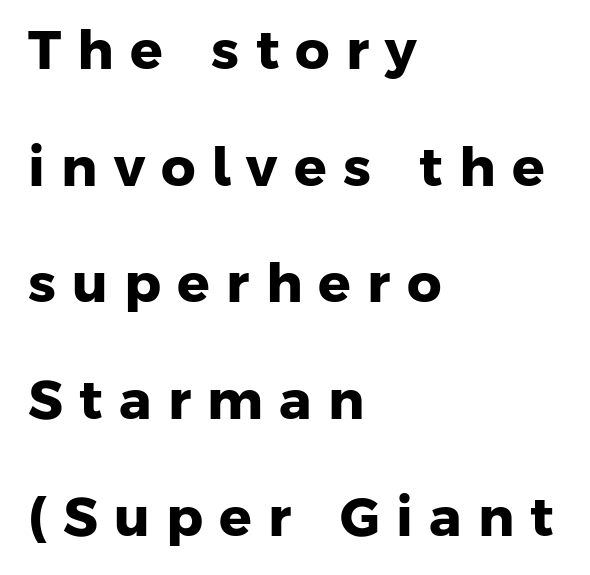
{"serif": "no", "bold": "yes", "weight": "heavy", "width": "normal", "stroke_contrast": "low", "x_height": "medium", "monospaced": "no", "underline": "no", "align": "left", "line_spacing": "loose", "line_spacing_ratio": 2.16, "letter_spacing": "wide", "letter_spacing_em": 0.3, "glyph_px": 54}
